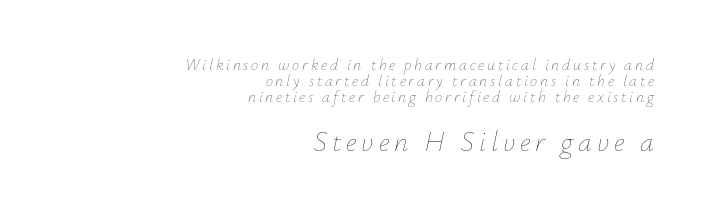
Leftover space on each line is placed entirely before the opening word. This layout puts the modest block above and the oversized block below. The letterforms sit at book weight or below. No word sits above an underline.
